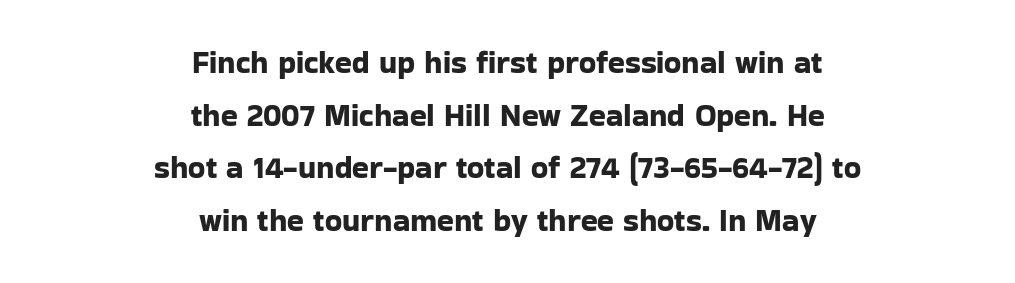
{"serif": "no", "italic": "no", "width": "normal", "stroke_contrast": "low", "x_height": "medium", "monospaced": "no", "underline": "no", "align": "center", "line_spacing": "normal", "line_spacing_ratio": 1.7, "letter_spacing": "normal", "letter_spacing_em": 0.0, "glyph_px": 31}
